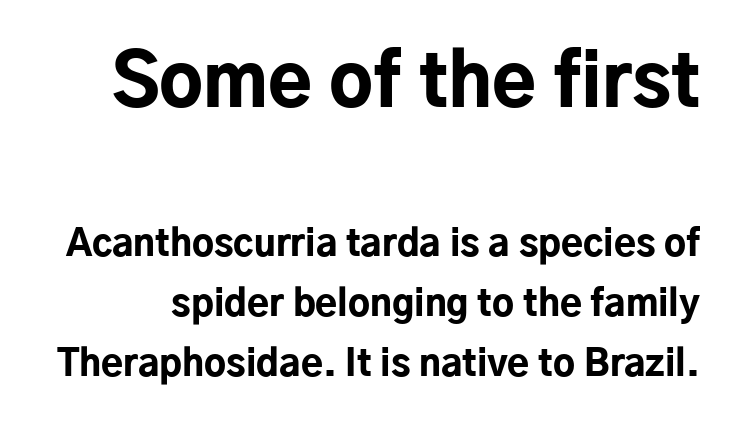
{"serif": "no", "italic": "no", "bold": "yes", "weight": "bold", "width": "normal", "stroke_contrast": "low", "x_height": "medium", "monospaced": "no", "underline": "no", "line_spacing": "normal", "line_spacing_ratio": 1.67, "letter_spacing": "normal", "letter_spacing_em": 0.0, "larger_block": "first", "size_ratio": 2.0, "glyph_px": 72}
